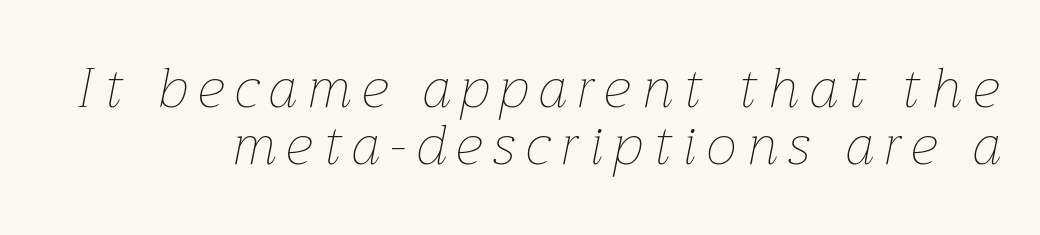
Q: Is the text bold? A: No.
Q: Is the text italic (slanted)? A: Yes, it leans right by about 12 degrees.
Q: Is the text underlined? A: No.
Q: How is the paragraph aligned? A: Right-aligned.
Q: Is the spacing between letters normal or unusually wide? A: Unusually wide.
Q: Is the spacing between lines tight, normal or loose? A: Tight.
Q: Width (condensed, normal, or wide)? A: Normal.
Q: Stroke contrast? A: Low.
Q: x-height? A: Medium.
Q: Monospaced? A: No.
